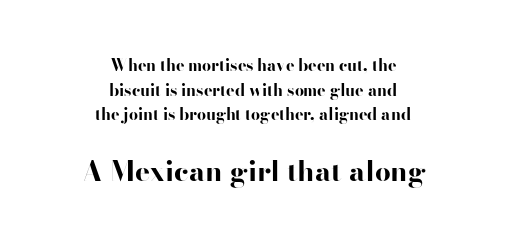
{"serif": "no", "italic": "no", "bold": "yes", "weight": "bold", "width": "wide", "stroke_contrast": "high", "x_height": "small", "monospaced": "no", "underline": "no", "align": "center", "line_spacing": "normal", "line_spacing_ratio": 1.54, "letter_spacing": "normal", "letter_spacing_em": 0.0, "larger_block": "second", "size_ratio": 1.75, "glyph_px": 28}
